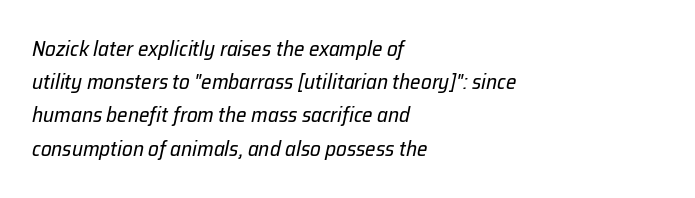
The typeface has the unassuming heft of standard copy or less. Inter-character spacing is left at the font's built-in metrics. Decoration check: the copy has no underline. Compared with a centered layout, this one pins lines to the left instead.
